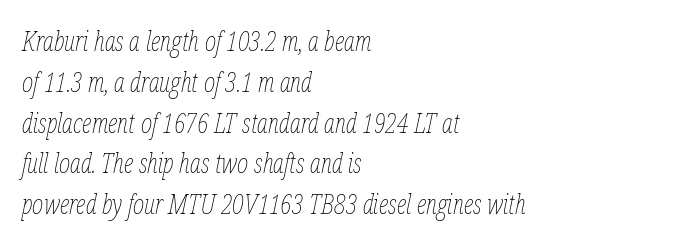
Q: Is the text bold? A: No.
Q: Is the text italic (slanted)? A: Yes, it leans right by about 12 degrees.
Q: Is the text underlined? A: No.
Q: How is the paragraph aligned? A: Left-aligned.
Q: Is the spacing between letters normal or unusually wide? A: Normal.
Q: Is the spacing between lines tight, normal or loose? A: Normal.
